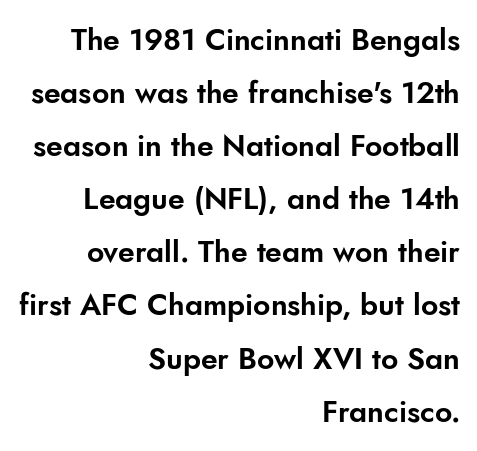
{"serif": "no", "italic": "no", "width": "normal", "stroke_contrast": "low", "x_height": "small", "monospaced": "no", "underline": "no", "align": "right", "line_spacing_ratio": 1.77, "letter_spacing": "normal", "letter_spacing_em": 0.0, "glyph_px": 30}
